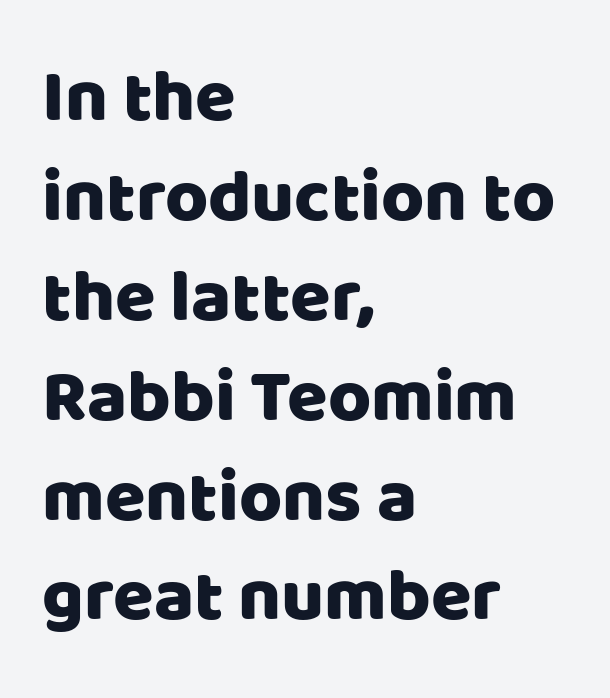
Q: Is the text italic (slanted)? A: No, it is upright.
Q: Is the typeface a serif or a sans-serif typeface? A: Sans-serif.
Q: Is the text underlined? A: No.
Q: How is the paragraph aligned? A: Left-aligned.
Q: Is the spacing between letters normal or unusually wide? A: Normal.
Q: Is the spacing between lines tight, normal or loose? A: Normal.
Q: Width (condensed, normal, or wide)? A: Normal.
Q: Stroke contrast? A: Low.
Q: x-height? A: Large.
Q: Monospaced? A: No.
